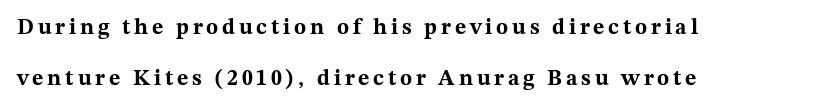
{"italic": "no", "bold": "yes", "underline": "no", "align": "left", "line_spacing": "loose", "line_spacing_ratio": 2.32, "glyph_px": 22}
